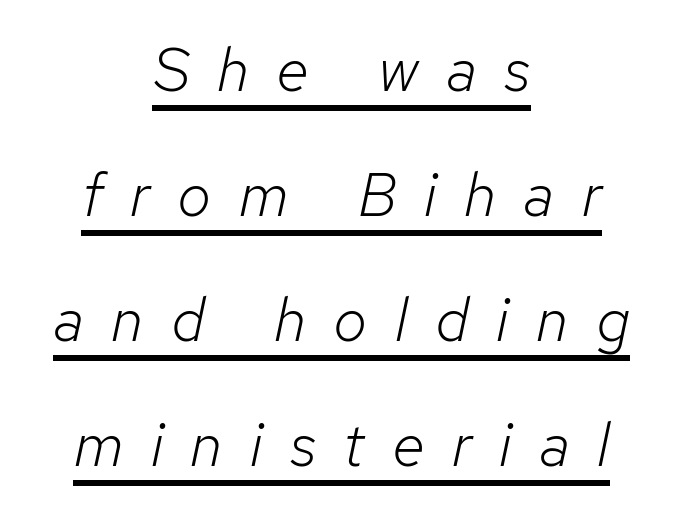
Q: Is the text bold? A: No.
Q: Is the text italic (slanted)? A: Yes, it leans right by about 12 degrees.
Q: Is the text underlined? A: Yes.
Q: How is the paragraph aligned? A: Centered.
Q: Is the spacing between letters normal or unusually wide? A: Unusually wide.
Q: Is the spacing between lines tight, normal or loose? A: Loose.
Q: Width (condensed, normal, or wide)? A: Normal.
Q: Stroke contrast? A: Low.
Q: x-height? A: Medium.
Q: Monospaced? A: No.
